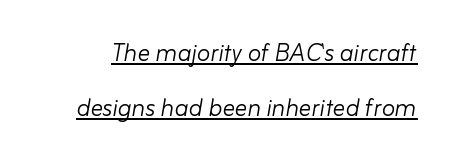
Q: Is the text bold? A: No.
Q: Is the text italic (slanted)? A: Yes, it leans right by about 10 degrees.
Q: Is the text underlined? A: Yes.
Q: Is the spacing between letters normal or unusually wide? A: Normal.
Q: Width (condensed, normal, or wide)? A: Normal.
Q: Stroke contrast? A: Low.
Q: x-height? A: Small.
Q: Monospaced? A: No.
